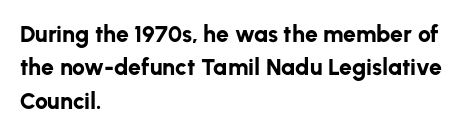
{"italic": "no", "bold": "yes", "underline": "no", "align": "left", "line_spacing": "normal", "line_spacing_ratio": 1.45, "letter_spacing": "normal", "letter_spacing_em": 0.0, "glyph_px": 23}
